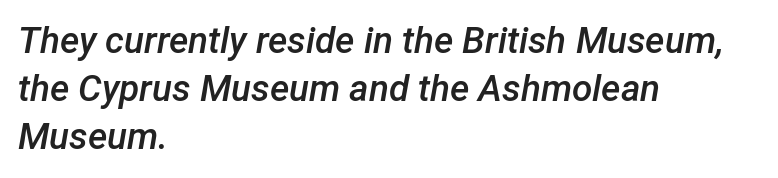
The letters are semibold — heavier than regular but short of a full bold. Think of a printed novel: that variable character pitch is what you see here. Italic? Definitely — the glyphs are oblique. The vertical gap from one line to the next is medium. The setting favours the left margin, as ordinary paragraphs usually do.
